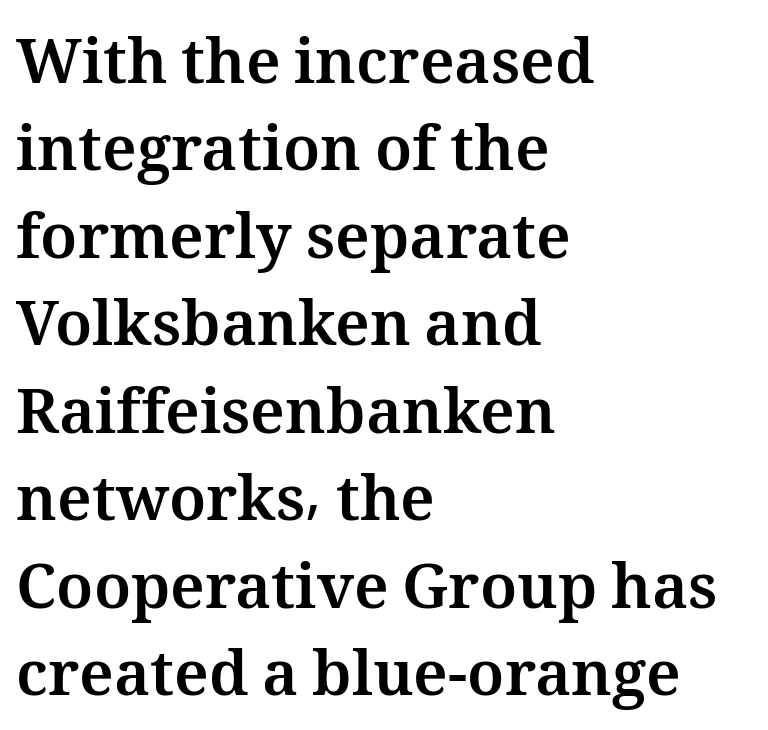
Q: Is the text bold? A: Yes.
Q: Is the text italic (slanted)? A: No, it is upright.
Q: Is the text underlined? A: No.
Q: How is the paragraph aligned? A: Left-aligned.
Q: Is the spacing between letters normal or unusually wide? A: Normal.
Q: Is the spacing between lines tight, normal or loose? A: Normal.
Q: Width (condensed, normal, or wide)? A: Normal.
Q: Stroke contrast? A: Medium.
Q: x-height? A: Medium.
Q: Monospaced? A: No.
